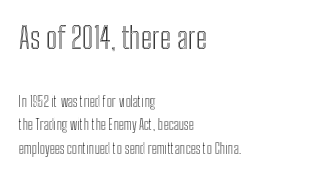
This rendering leaves character spacing at its baseline value. Honestly, there is no underline to notice here at all. Teacher's note: observe the even left margin — that is flush-left alignment. Spacing verdict: proportional, widths tailored to each character. This block has exactly the height ordinary leading produces. Look at the glyph heights: the upper group is clearly the bigger setting.
